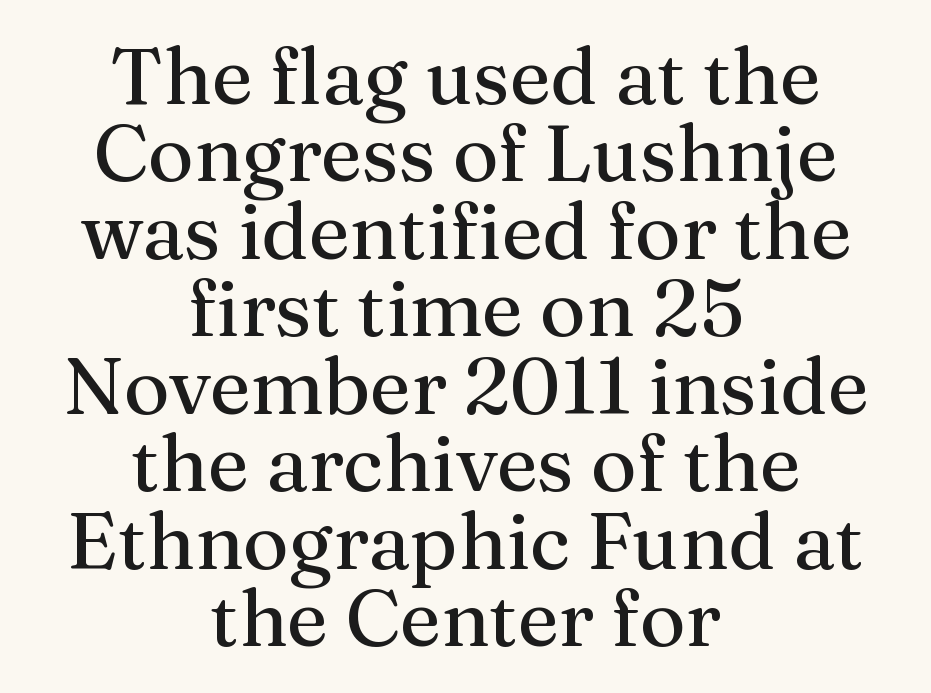
The image shows 79 px regular-weight serif type, upright; set centered, tight line spacing (0.98x), normal letter spacing, not underlined; medium stroke contrast and a medium x-height.
